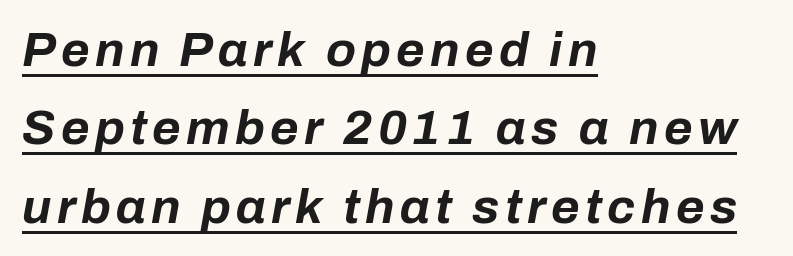
Q: Is the text bold? A: Yes.
Q: Is the text italic (slanted)? A: Yes, it leans right by about 10 degrees.
Q: Is the text underlined? A: Yes.
Q: How is the paragraph aligned? A: Left-aligned.
Q: Is the spacing between lines tight, normal or loose? A: Normal.
Q: Width (condensed, normal, or wide)? A: Normal.
Q: Stroke contrast? A: Low.
Q: x-height? A: Medium.
Q: Monospaced? A: No.
